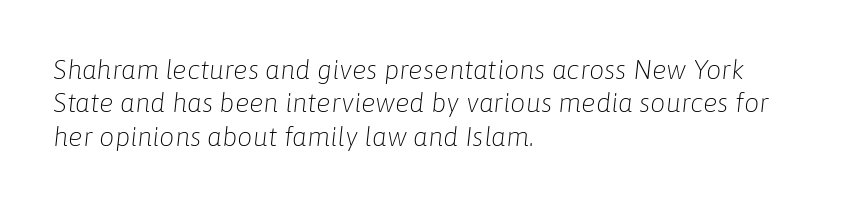
Q: Is the text bold? A: No.
Q: Is the text italic (slanted)? A: Yes, it leans right by about 6 degrees.
Q: Is the text underlined? A: No.
Q: How is the paragraph aligned? A: Left-aligned.
Q: Is the spacing between letters normal or unusually wide? A: Normal.
